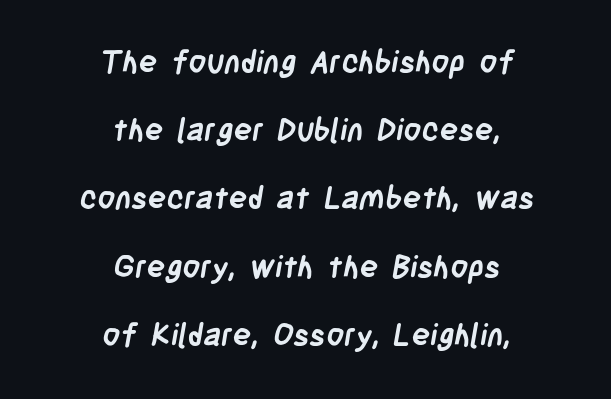
{"serif": "no", "bold": "yes", "weight": "semibold", "width": "condensed", "stroke_contrast": "low", "x_height": "large", "monospaced": "no", "underline": "no", "align": "center", "line_spacing": "loose", "line_spacing_ratio": 2.2, "letter_spacing": "normal", "letter_spacing_em": 0.0, "glyph_px": 31}
